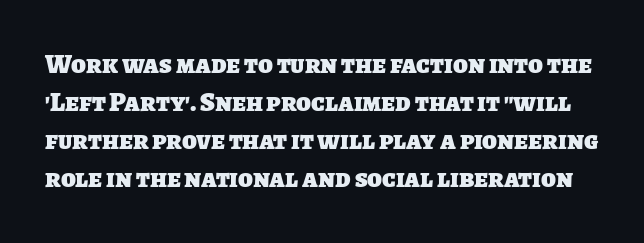
{"bold": "yes", "underline": "no", "line_spacing": "normal", "line_spacing_ratio": 1.41, "letter_spacing": "normal", "letter_spacing_em": 0.0, "glyph_px": 27}
